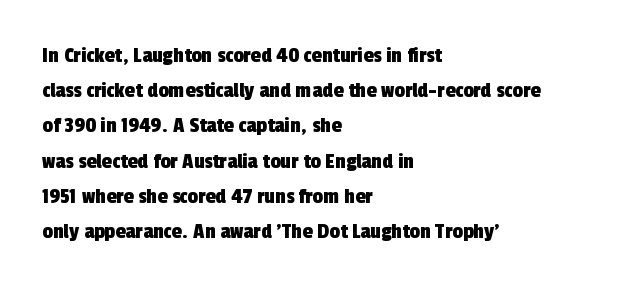
{"underline": "no", "align": "left", "line_spacing": "normal", "line_spacing_ratio": 1.53, "letter_spacing": "normal", "letter_spacing_em": 0.0, "glyph_px": 23}
